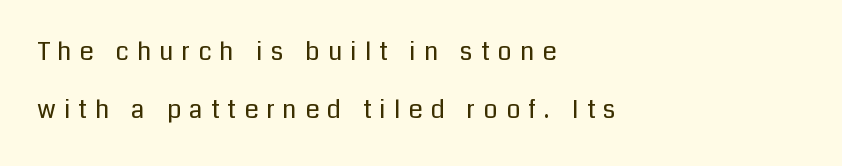
Q: Is the text bold? A: No.
Q: Is the text italic (slanted)? A: No, it is upright.
Q: Is the text underlined? A: No.
Q: How is the paragraph aligned? A: Left-aligned.
Q: Is the spacing between letters normal or unusually wide? A: Unusually wide.
Q: Is the spacing between lines tight, normal or loose? A: Loose.
